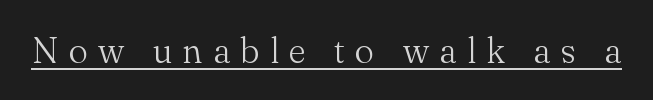
{"serif": "yes", "italic": "no", "bold": "no", "weight": "light", "width": "normal", "stroke_contrast": "medium", "x_height": "small", "monospaced": "no", "underline": "yes", "letter_spacing": "wide", "letter_spacing_em": 0.29, "glyph_px": 36}
